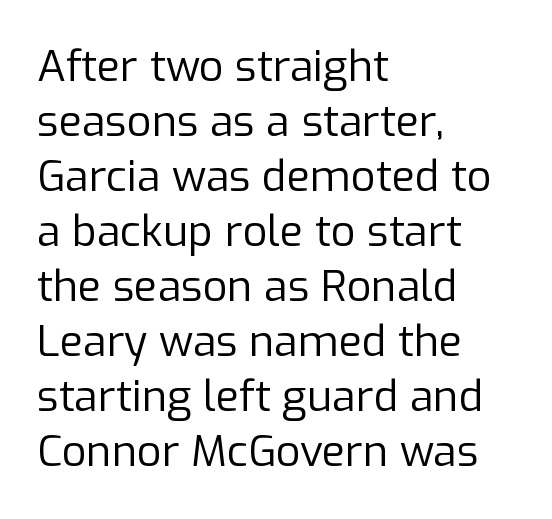
{"serif": "no", "italic": "no", "bold": "no", "weight": "regular", "width": "normal", "stroke_contrast": "low", "x_height": "medium", "monospaced": "no", "underline": "no", "align": "left", "line_spacing": "normal", "line_spacing_ratio": 1.28, "letter_spacing": "normal", "letter_spacing_em": 0.0, "glyph_px": 43}
